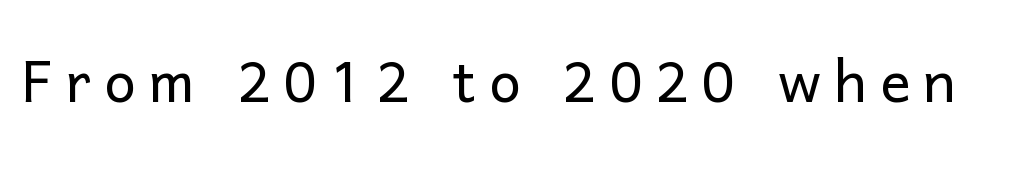
The image shows 76 px light sans-serif type, upright; set not underlined; low stroke contrast and a medium x-height.
